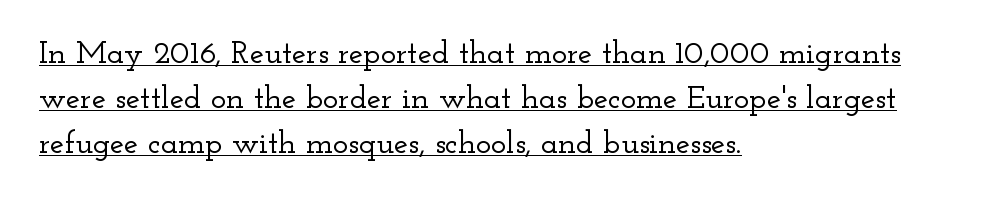
What's the leading like? Ordinary, nothing unusual. Honestly, the letter spacing is just normal — you wouldn't notice it. Does the copy run flush right? No — it runs flush left. Look at the bottom of the vertical strokes: they flare into serifs here. Quick note: not italic, upright. This sample has the flowing, uneven cadence of proportional lettering.
